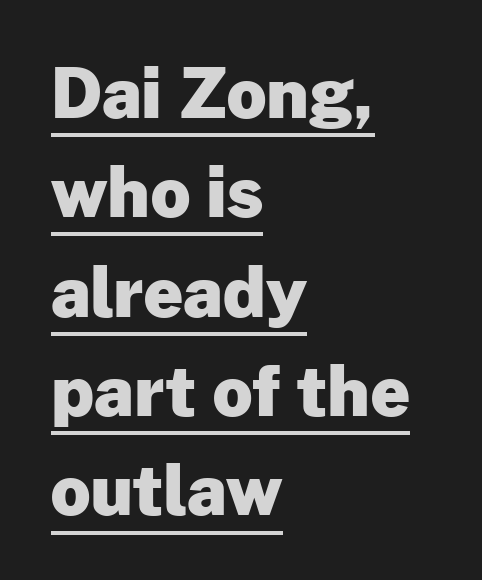
The image shows 69 px heavy sans-serif type, upright; set left-aligned, normal line spacing (1.44x), normal letter spacing, underlined; low stroke contrast and a medium x-height.
